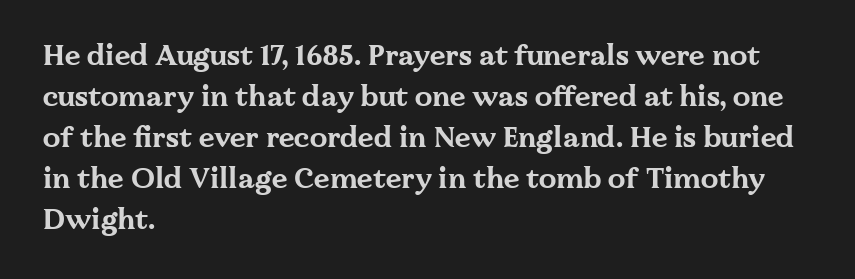
Q: Is the text bold? A: Yes.
Q: Is the text italic (slanted)? A: No, it is upright.
Q: Is the typeface a serif or a sans-serif typeface? A: Serif.
Q: Is the text underlined? A: No.
Q: How is the paragraph aligned? A: Left-aligned.
Q: Is the spacing between letters normal or unusually wide? A: Normal.
Q: Is the spacing between lines tight, normal or loose? A: Normal.
Q: Width (condensed, normal, or wide)? A: Wide.
Q: Stroke contrast? A: Medium.
Q: x-height? A: Medium.
Q: Monospaced? A: No.
